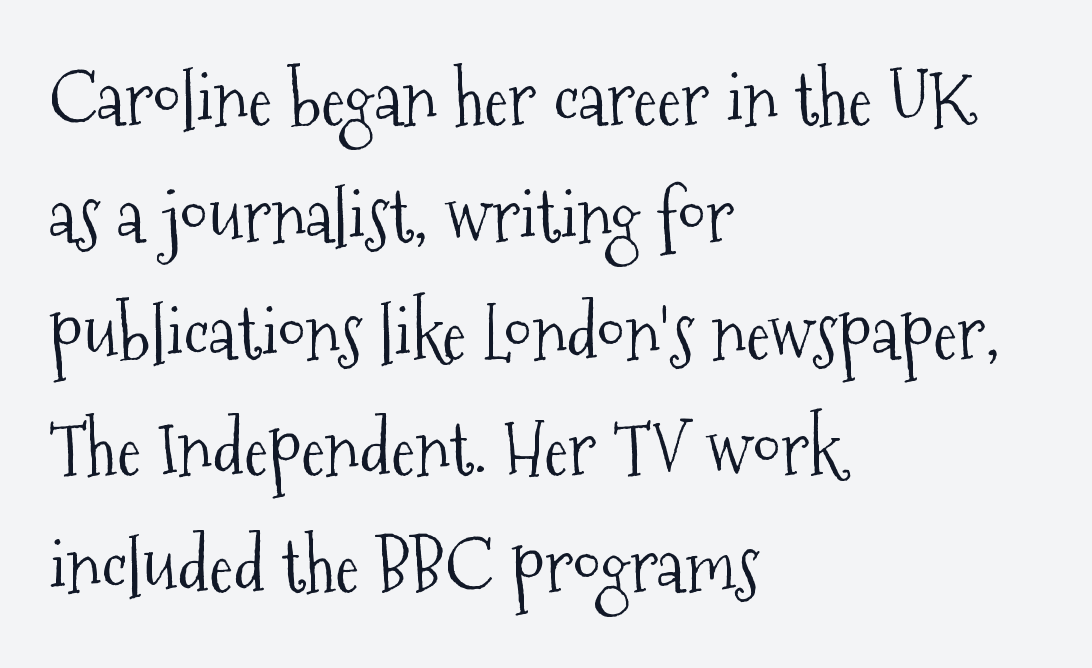
{"serif": "yes", "italic": "no", "bold": "no", "weight": "light", "width": "condensed", "stroke_contrast": "medium", "x_height": "medium", "monospaced": "no", "underline": "no", "align": "left", "line_spacing": "normal", "line_spacing_ratio": 1.6, "letter_spacing": "normal", "letter_spacing_em": 0.0, "glyph_px": 73}
